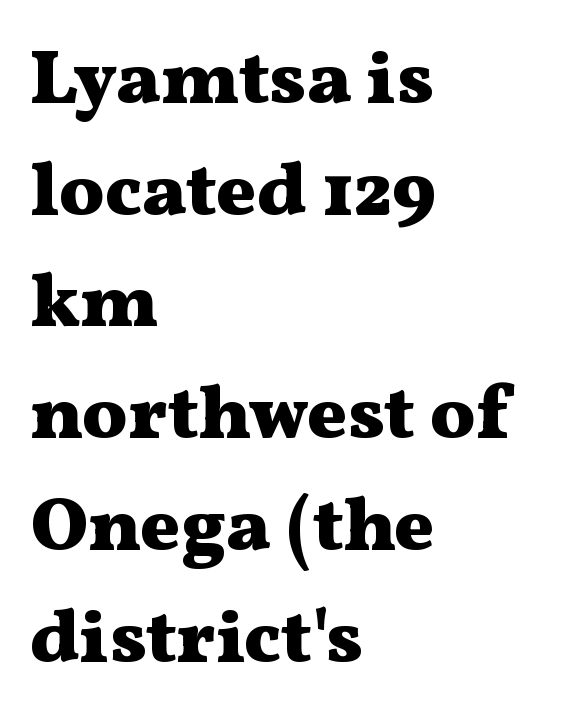
Q: Is the text bold? A: Yes.
Q: Is the text italic (slanted)? A: No, it is upright.
Q: Is the typeface a serif or a sans-serif typeface? A: Serif.
Q: Is the text underlined? A: No.
Q: How is the paragraph aligned? A: Left-aligned.
Q: Is the spacing between letters normal or unusually wide? A: Normal.
Q: Is the spacing between lines tight, normal or loose? A: Normal.
Q: Width (condensed, normal, or wide)? A: Wide.
Q: Stroke contrast? A: Medium.
Q: x-height? A: Medium.
Q: Monospaced? A: No.
